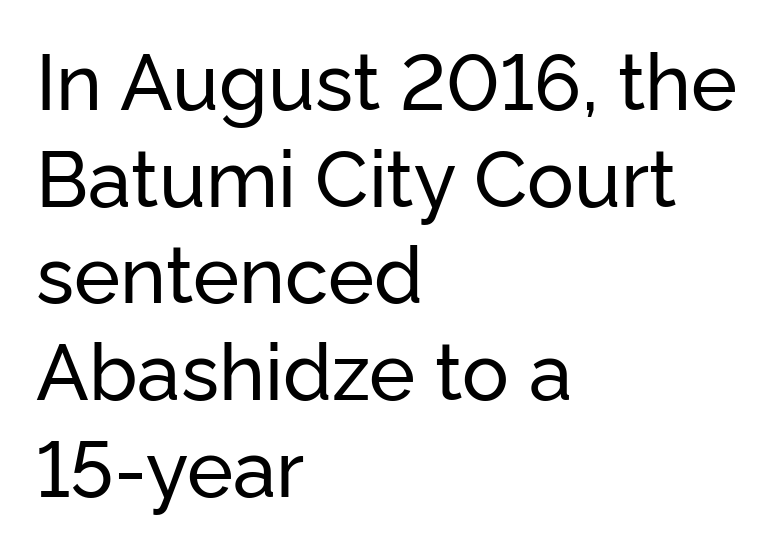
Q: Is the text italic (slanted)? A: No, it is upright.
Q: Is the typeface a serif or a sans-serif typeface? A: Sans-serif.
Q: Is the text underlined? A: No.
Q: How is the paragraph aligned? A: Left-aligned.
Q: Is the spacing between letters normal or unusually wide? A: Normal.
Q: Width (condensed, normal, or wide)? A: Normal.
Q: Stroke contrast? A: Low.
Q: x-height? A: Medium.
Q: Monospaced? A: No.
